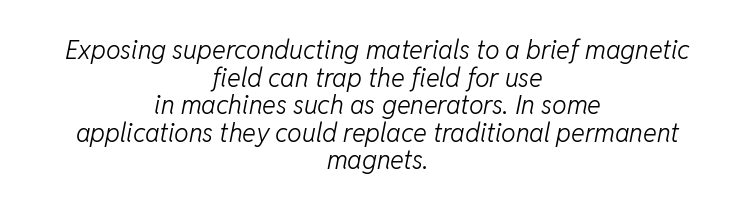
Q: Is the text bold? A: No.
Q: Is the text italic (slanted)? A: Yes, it leans right by about 11 degrees.
Q: Is the text underlined? A: No.
Q: How is the paragraph aligned? A: Centered.
Q: Is the spacing between letters normal or unusually wide? A: Normal.
Q: Is the spacing between lines tight, normal or loose? A: Tight.
